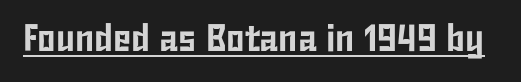
Letterform terminals end flat and unadorned throughout the passage. Rendered with straight, roman letterforms. Between one letter and the next there's only the usual sliver of space. Notice how a bar underscores the lettering throughout. Spacing verdict: proportional, widths tailored to each character.
